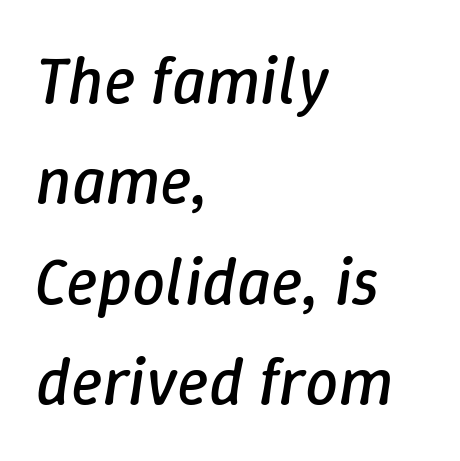
Q: Is the text bold? A: No.
Q: Is the text italic (slanted)? A: Yes, it leans right by about 9 degrees.
Q: Is the text underlined? A: No.
Q: How is the paragraph aligned? A: Left-aligned.
Q: Is the spacing between letters normal or unusually wide? A: Normal.
Q: Is the spacing between lines tight, normal or loose? A: Normal.
Q: Width (condensed, normal, or wide)? A: Normal.
Q: Stroke contrast? A: Low.
Q: x-height? A: Medium.
Q: Monospaced? A: No.
